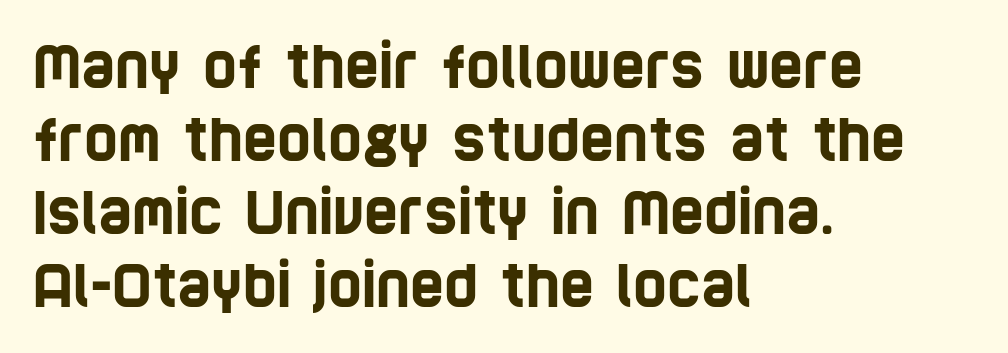
Descenders are the only things crossing below the line. Visually the block forms a straight wall on the left and a jagged coastline on the right. Students, note that the glyphs here touch the page at normal intervals. Looks like regular typesetting: each glyph gets only the width it needs.
